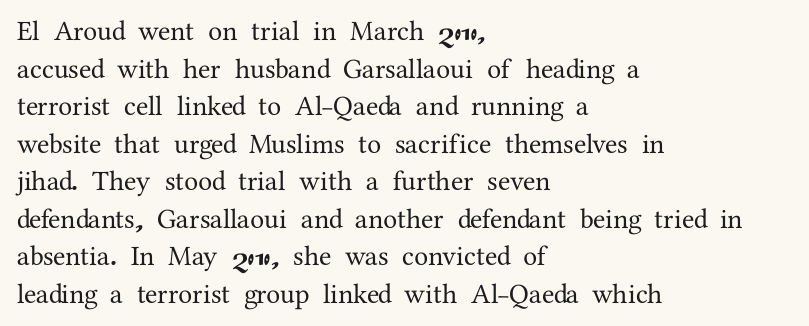
Q: Is the text italic (slanted)? A: No, it is upright.
Q: Is the typeface a serif or a sans-serif typeface? A: Serif.
Q: Is the text underlined? A: No.
Q: How is the paragraph aligned? A: Left-aligned.
Q: Is the spacing between letters normal or unusually wide? A: Normal.
Q: Is the spacing between lines tight, normal or loose? A: Normal.
Q: Width (condensed, normal, or wide)? A: Normal.
Q: Stroke contrast? A: Medium.
Q: x-height? A: Medium.
Q: Monospaced? A: No.
